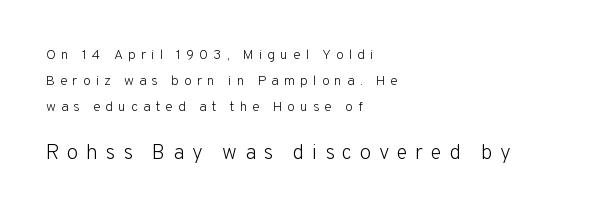
The image shows 21 px text type, upright; set left-aligned, line spacing 1.85x, unusually wide letter spacing (+0.36 em), not underlined; the second (bottom) block is 1.5x larger.
